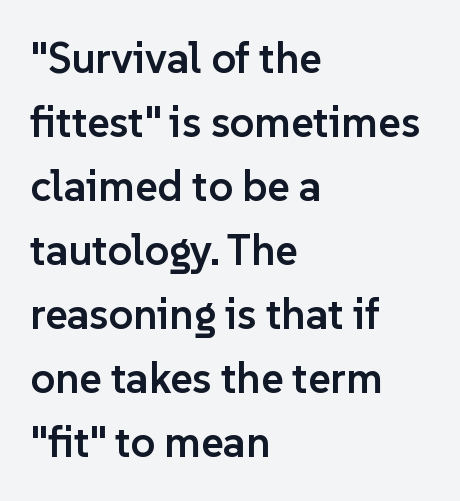
{"serif": "no", "italic": "no", "bold": "semi", "weight": "semibold", "width": "normal", "stroke_contrast": "low", "x_height": "medium", "monospaced": "no", "underline": "no", "align": "left", "line_spacing": "normal", "line_spacing_ratio": 1.49, "letter_spacing": "normal", "letter_spacing_em": 0.0, "glyph_px": 43}
